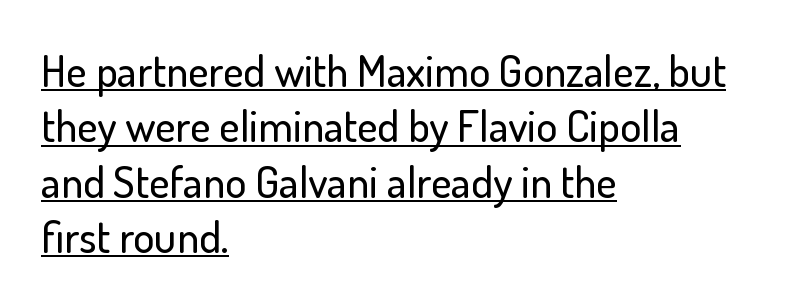
{"serif": "no", "italic": "no", "width": "normal", "stroke_contrast": "low", "x_height": "small", "monospaced": "no", "underline": "yes", "align": "left", "line_spacing": "normal", "line_spacing_ratio": 1.26, "letter_spacing": "normal", "letter_spacing_em": 0.0, "glyph_px": 44}
